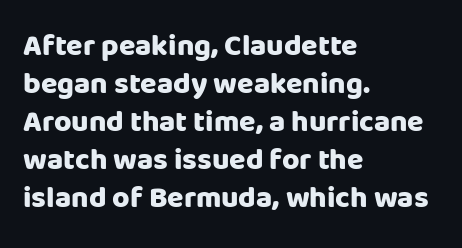
Q: Is the text bold? A: Yes.
Q: Is the text italic (slanted)? A: No, it is upright.
Q: Is the typeface a serif or a sans-serif typeface? A: Sans-serif.
Q: Is the text underlined? A: No.
Q: How is the paragraph aligned? A: Left-aligned.
Q: Is the spacing between letters normal or unusually wide? A: Normal.
Q: Is the spacing between lines tight, normal or loose? A: Normal.
Q: Width (condensed, normal, or wide)? A: Normal.
Q: Stroke contrast? A: Low.
Q: x-height? A: Large.
Q: Monospaced? A: No.
